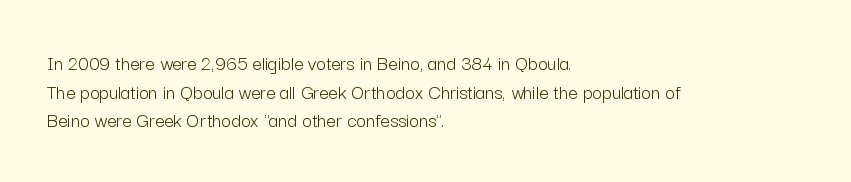
{"italic": "no", "bold": "no", "underline": "no", "align": "left", "line_spacing": "normal", "line_spacing_ratio": 1.36, "letter_spacing": "normal", "letter_spacing_em": 0.0, "glyph_px": 21}
